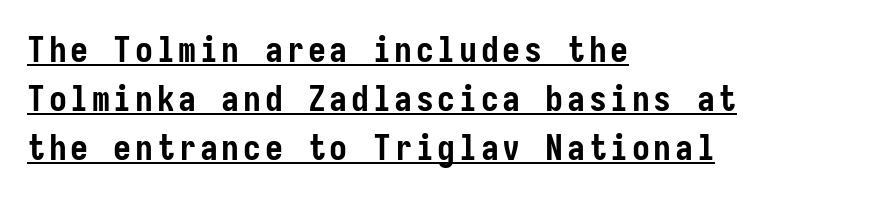
The image shows 36 px semibold, condensed sans-serif type, upright; set left-aligned, normal line spacing (1.36x), underlined; low stroke contrast and a medium x-height.
